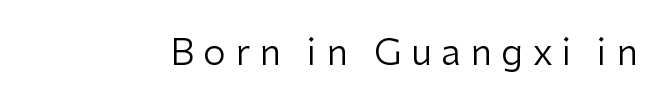
The image shows 36 px regular-weight sans-serif type, upright; set unusually wide letter spacing (+0.26 em), not underlined; low stroke contrast and a medium x-height.
